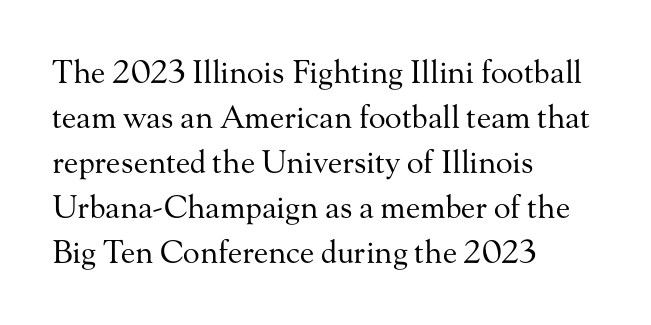
This rendering uses left alignment, leaving the right contour irregular. Between one letter and the next there's only the usual sliver of space. This sample has the flowing, uneven cadence of proportional lettering. These glyphs show unthickened strokes, regular width or finer. Old-style or modern, the face here clearly has serifs.
